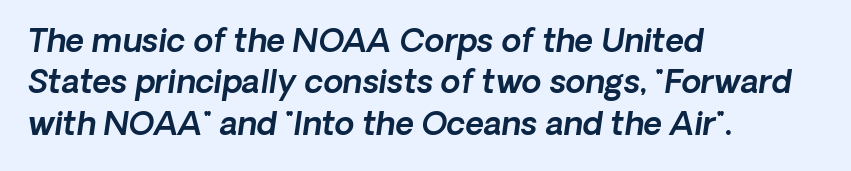
Alignment: flush left. The string is rendered with underlining switched off. The letters advance in unequal steps, a hallmark of proportional type. The rendering applies a slant to the glyphs. In terms of leading, this rendering sits right in the middle.
